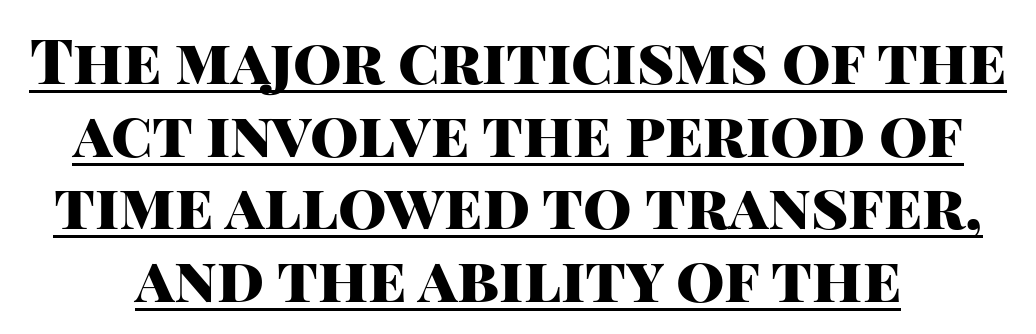
Character widths vary here, with narrow letters taking less room than wide ones. Check where the strokes stop: nothing finishes them off — pure sans. This is roman type, the default non-slanted kind. Glance below the letters and you will spot a drawn line. What weight is shown? A full bold with thick strokes. These lines keep a tight, regular rhythm from letter to letter.
